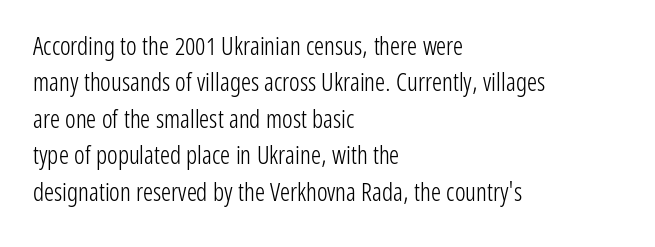
Q: Is the text bold? A: No.
Q: Is the text italic (slanted)? A: No, it is upright.
Q: Is the text underlined? A: No.
Q: How is the paragraph aligned? A: Left-aligned.
Q: Is the spacing between letters normal or unusually wide? A: Normal.
Q: Is the spacing between lines tight, normal or loose? A: Normal.
